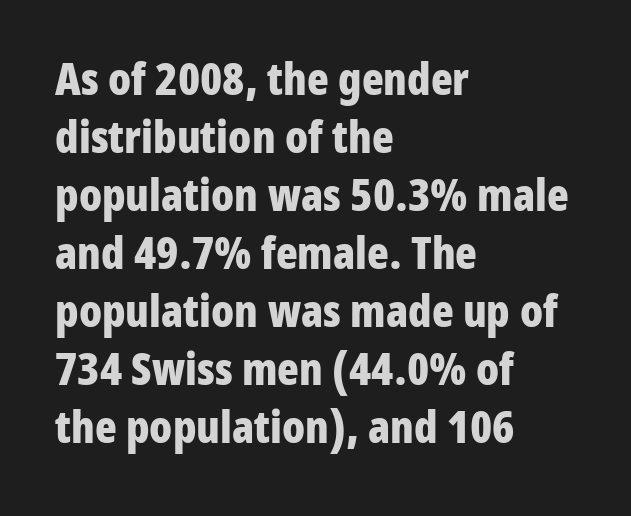
{"serif": "no", "italic": "no", "bold": "yes", "weight": "bold", "width": "condensed", "stroke_contrast": "low", "x_height": "medium", "monospaced": "no", "underline": "no", "align": "left", "line_spacing": "normal", "line_spacing_ratio": 1.29, "letter_spacing": "normal", "letter_spacing_em": 0.0, "glyph_px": 45}
